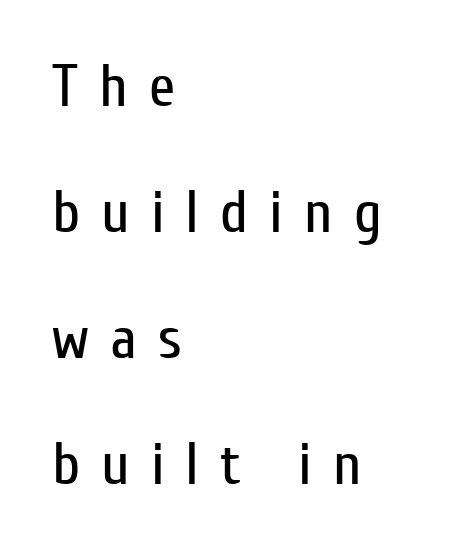
Check under the words: just untouched page. Tall strokes in this sample are plumb rather than angled. Unlike a traditional serif, this face leaves its strokes unadorned. One-word summary of the alignment: left.
